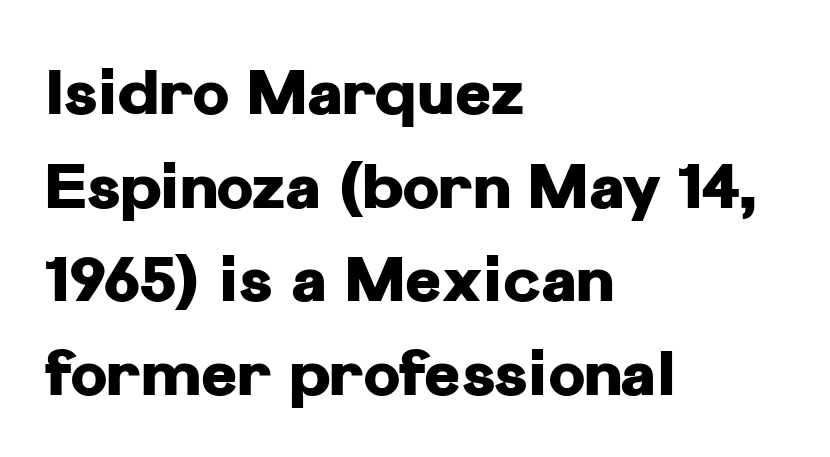
{"serif": "no", "italic": "no", "bold": "yes", "weight": "heavy", "width": "normal", "stroke_contrast": "low", "x_height": "medium", "monospaced": "no", "underline": "no", "align": "left", "line_spacing": "normal", "line_spacing_ratio": 1.51, "letter_spacing": "normal", "letter_spacing_em": 0.0, "glyph_px": 62}
